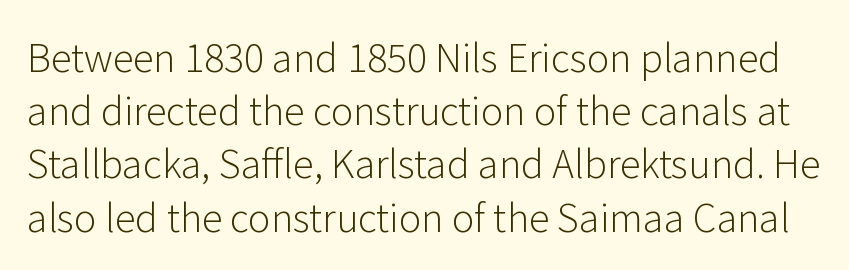
{"serif": "no", "italic": "no", "bold": "no", "weight": "light", "width": "normal", "stroke_contrast": "low", "x_height": "medium", "monospaced": "no", "underline": "no", "line_spacing": "normal", "line_spacing_ratio": 1.4, "letter_spacing": "normal", "letter_spacing_em": 0.0, "glyph_px": 38}
